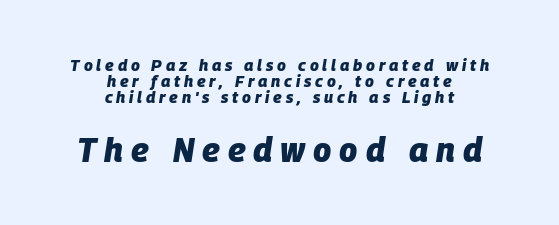
The space directly below the letters is spotless. When letters slant like this, we call the style italic. Here the designer chose a conventional face with non-uniform glyph widths. Quick note: interline space is minimal. Visually the block forms a symmetrical silhouette, jagged on both flanks.
